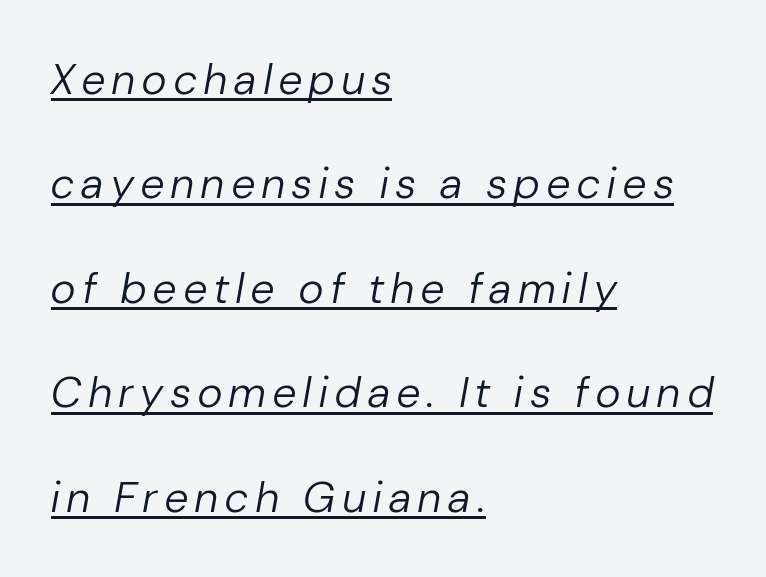
Q: Is the text bold? A: No.
Q: Is the text italic (slanted)? A: Yes, it leans right by about 10 degrees.
Q: Is the text underlined? A: Yes.
Q: How is the paragraph aligned? A: Left-aligned.
Q: Is the spacing between lines tight, normal or loose? A: Loose.
Q: Width (condensed, normal, or wide)? A: Normal.
Q: Stroke contrast? A: Low.
Q: x-height? A: Medium.
Q: Monospaced? A: No.
